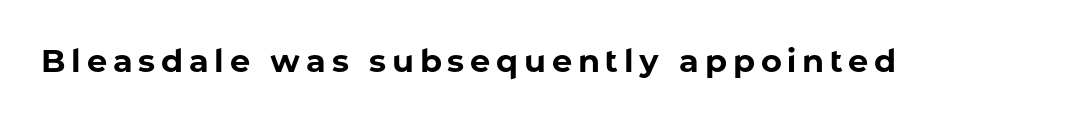
{"serif": "no", "italic": "no", "bold": "yes", "weight": "bold", "width": "normal", "stroke_contrast": "low", "x_height": "medium", "monospaced": "no", "underline": "no", "glyph_px": 32}
